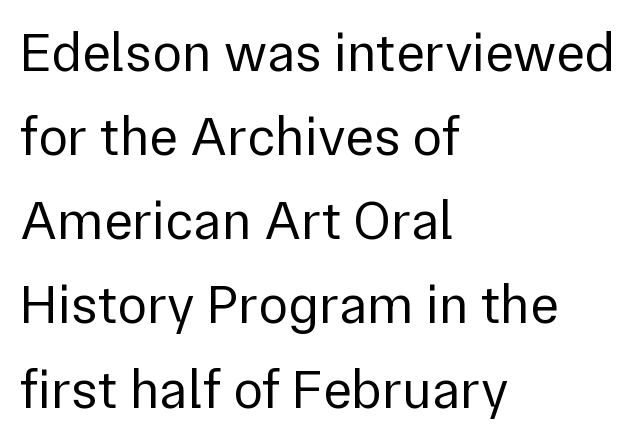
The image shows 55 px regular-weight sans-serif type, upright; set left-aligned, normal line spacing (1.53x), normal letter spacing, not underlined; low stroke contrast and a medium x-height.
